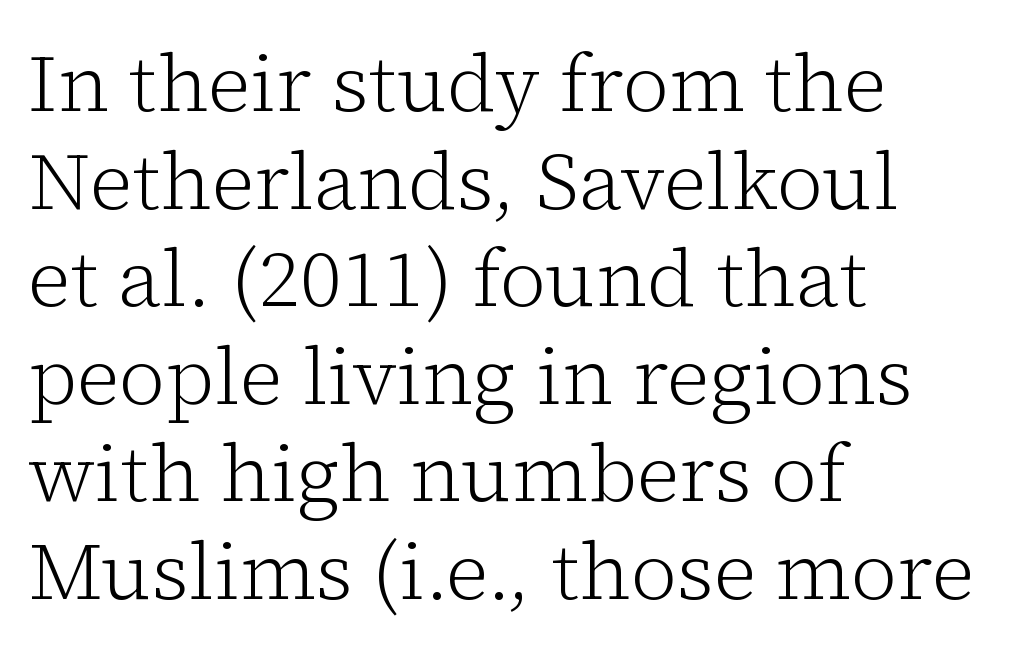
{"serif": "yes", "italic": "no", "bold": "no", "weight": "light", "width": "normal", "stroke_contrast": "low", "x_height": "medium", "monospaced": "no", "underline": "no", "align": "left", "line_spacing_ratio": 1.22, "letter_spacing": "normal", "letter_spacing_em": 0.0, "glyph_px": 80}
